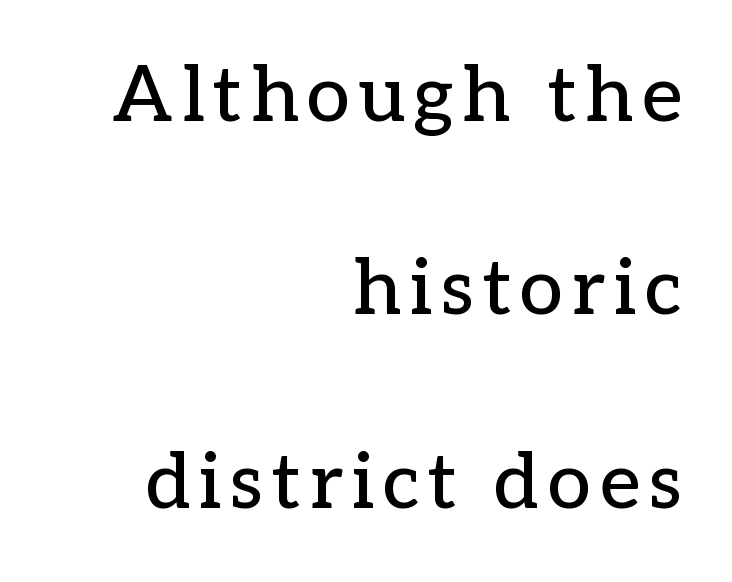
Compared with typical paragraphs, the rows here are farther apart. Is this a fixed-width face? No — the glyphs have proportional, varying widths. These lines are set flush right with a ragged left edge. Italic: no, the glyphs are upright roman.
